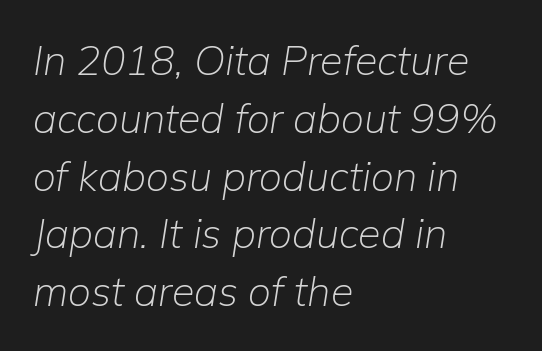
Q: Is the text bold? A: No.
Q: Is the text italic (slanted)? A: Yes, it leans right by about 9 degrees.
Q: Is the text underlined? A: No.
Q: How is the paragraph aligned? A: Left-aligned.
Q: Is the spacing between letters normal or unusually wide? A: Normal.
Q: Is the spacing between lines tight, normal or loose? A: Normal.
Q: Width (condensed, normal, or wide)? A: Normal.
Q: Stroke contrast? A: Low.
Q: x-height? A: Medium.
Q: Monospaced? A: No.
